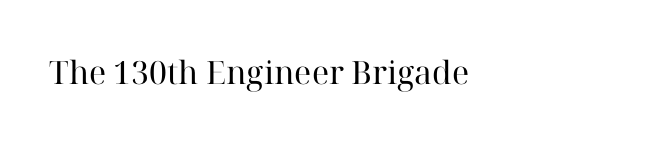
The image shows 32 px regular-weight serif type, upright; set normal letter spacing, not underlined; high stroke contrast and a medium x-height.
